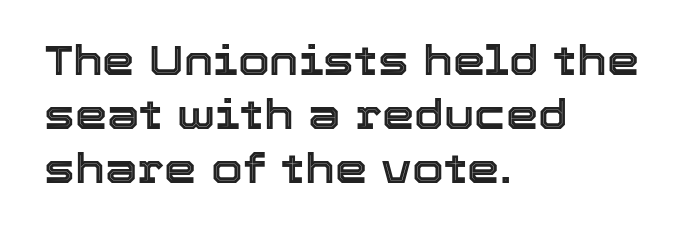
{"italic": "no", "width": "normal", "x_height": "medium", "monospaced": "no", "underline": "no", "align": "left", "line_spacing": "normal", "line_spacing_ratio": 1.32, "letter_spacing": "normal", "letter_spacing_em": 0.0, "glyph_px": 41}
